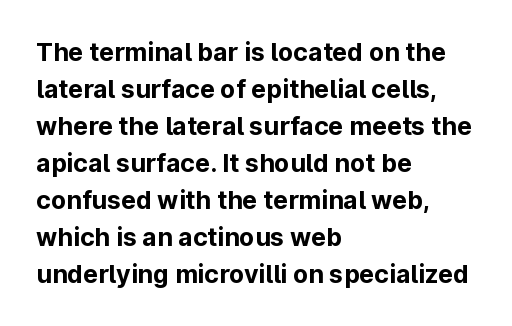
The image shows 25 px bold type, upright; set left-aligned, normal line spacing (1.48x), normal letter spacing, not underlined.
